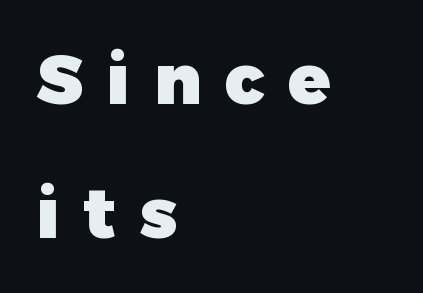
Q: Is the text bold? A: Yes.
Q: Is the text italic (slanted)? A: No, it is upright.
Q: Is the typeface a serif or a sans-serif typeface? A: Sans-serif.
Q: Is the text underlined? A: No.
Q: How is the paragraph aligned? A: Left-aligned.
Q: Is the spacing between letters normal or unusually wide? A: Unusually wide.
Q: Is the spacing between lines tight, normal or loose? A: Loose.
Q: Width (condensed, normal, or wide)? A: Normal.
Q: Stroke contrast? A: Low.
Q: x-height? A: Medium.
Q: Monospaced? A: No.
